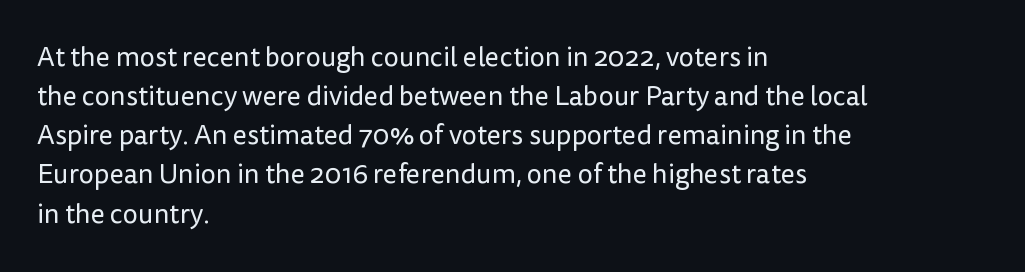
Q: Is the text bold? A: No.
Q: Is the text italic (slanted)? A: No, it is upright.
Q: Is the text underlined? A: No.
Q: How is the paragraph aligned? A: Left-aligned.
Q: Is the spacing between letters normal or unusually wide? A: Normal.
Q: Is the spacing between lines tight, normal or loose? A: Normal.
